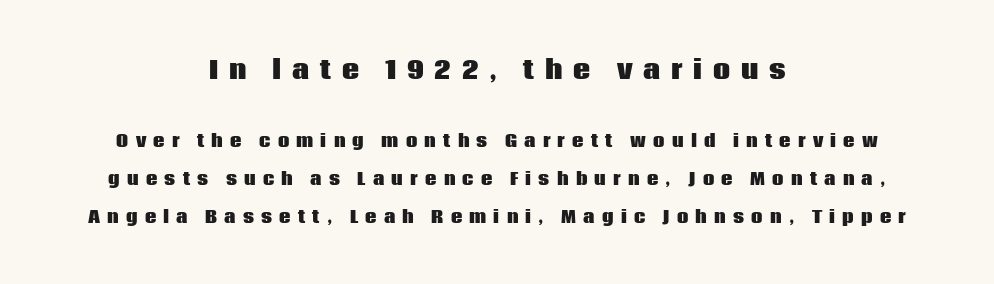
Q: Is the text bold? A: Yes.
Q: Is the text italic (slanted)? A: No, it is upright.
Q: Is the text underlined? A: No.
Q: How is the paragraph aligned? A: Centered.
Q: Is the spacing between letters normal or unusually wide? A: Unusually wide.
Q: Is the spacing between lines tight, normal or loose? A: Loose.
Q: Which block of text is set in a larger size, the first (top) or the second (bottom)? A: The first (top) one.
